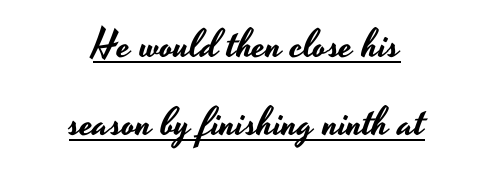
Regarding leading, the lines here are spaced well apart. Both edges are ragged and mirror each other, which tells us the setting is centered. The gaps between neighbouring characters are ordinary and unremarkable.
